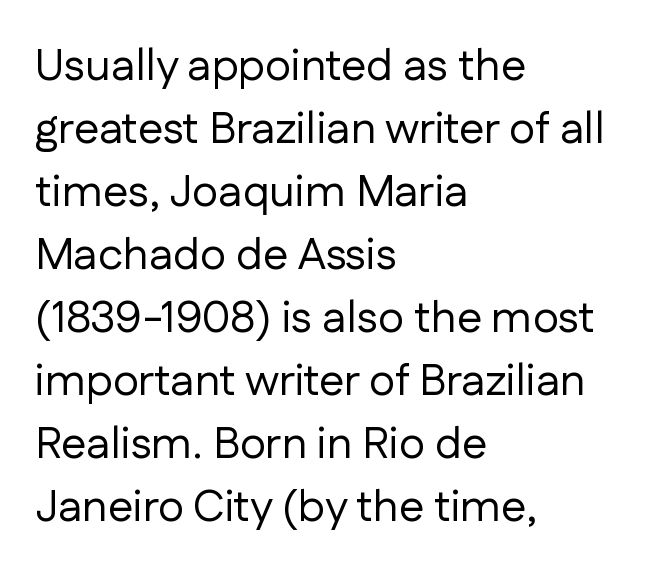
Nope, no serifs anywhere on these letters. The passage shown is typed in a proportional face where columns would drift. The setting favours the left margin, as ordinary paragraphs usually do. Default kerning and tracking; the words read as compact shapes. Rule under the text: the space is simply empty.
